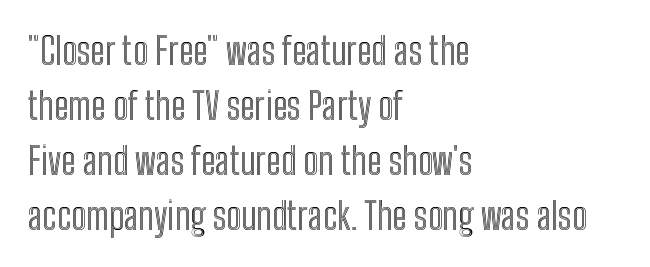
This sample keeps an unexceptional amount of space between lines. Does the copy run flush right? No — it runs flush left. You could call the tracking neutral — neither tight nor loose. The string is rendered with underlining switched off. You could not count columns in this text — the font is proportionally spaced. Ascenders rise straight up at ninety degrees.
